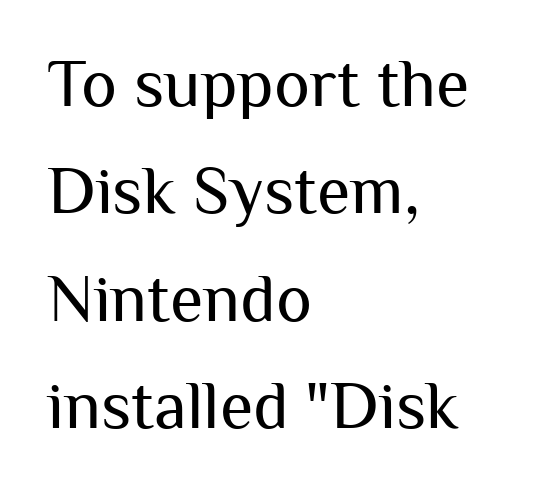
These lines stack with their left ends in a neat column. A roman cut, with each character standing at attention. The typeface has the unassuming heft of standard copy or less. The gap between lines stays unmarked. Each word holds together tightly as a unit, with standard inter-letter gaps. Regular leading.
